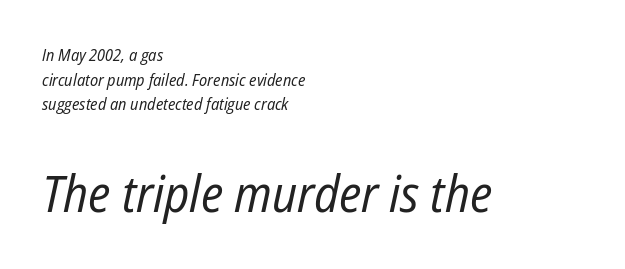
{"italic": "yes", "lean": "right", "slant_degrees": 12, "bold": "no", "weight": "regular", "width": "condensed", "stroke_contrast": "low", "x_height": "medium", "monospaced": "no", "underline": "no", "align": "left", "line_spacing": "normal", "line_spacing_ratio": 1.45, "letter_spacing": "normal", "letter_spacing_em": 0.0, "larger_block": "second", "size_ratio": 3.0, "glyph_px": 51}
